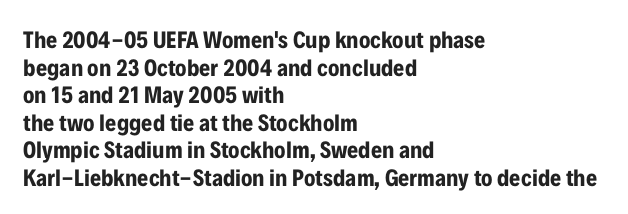
A roman cut, with each character standing at attention. Each word holds together tightly as a unit, with standard inter-letter gaps. Line starts are locked; line ends wander. Every letter is thick-stroked: bold, no question. What's the leading like? Squeezed, with rows nearly overlapping.
